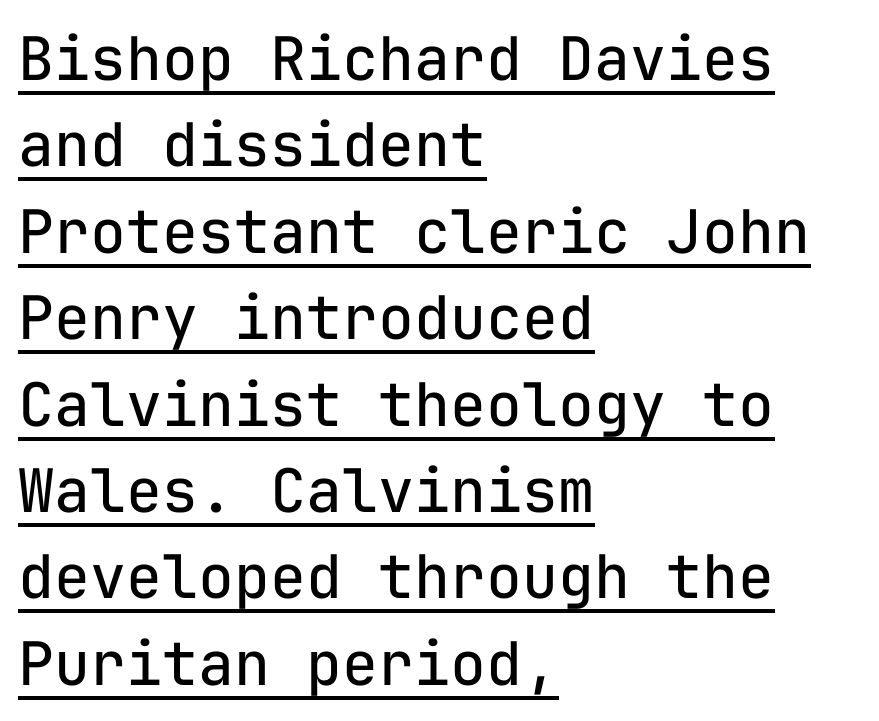
The image shows 60 px regular-weight sans-serif type, upright, monospaced; set left-aligned, normal line spacing (1.44x), normal letter spacing, underlined; low stroke contrast and a medium x-height.
